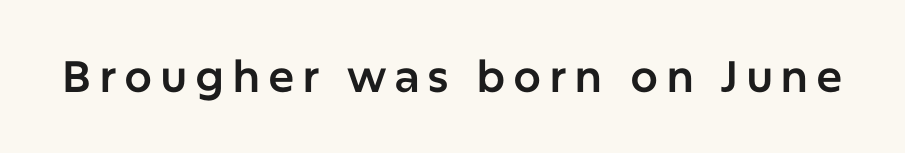
{"serif": "no", "italic": "no", "width": "normal", "stroke_contrast": "low", "x_height": "medium", "monospaced": "no", "underline": "no", "glyph_px": 44}
